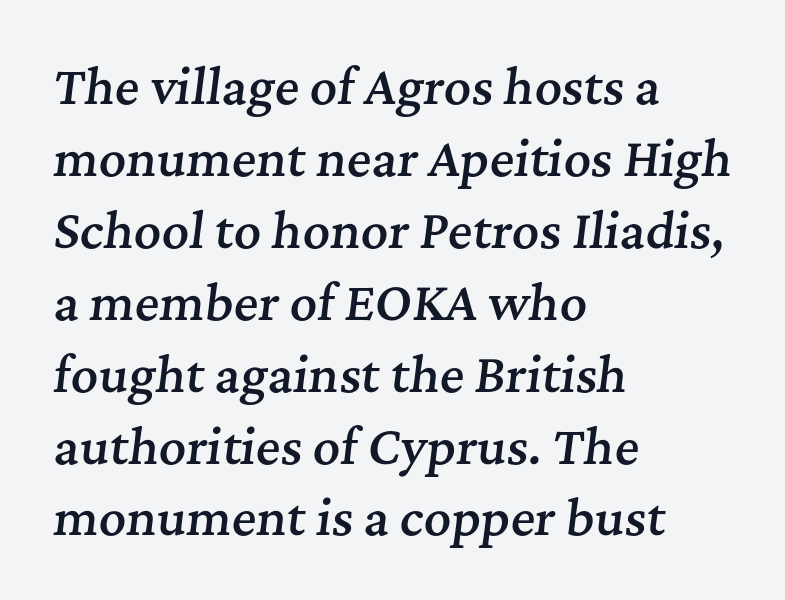
Interline gaps are of average width in this sample. The font's italic variant was chosen for this text. Character widths vary here, with narrow letters taking less room than wide ones. This sample uses plain, unmodified letter spacing. A typesetter would label this face a serif. A somewhat darkened texture: the type is semibold rather than bold.
